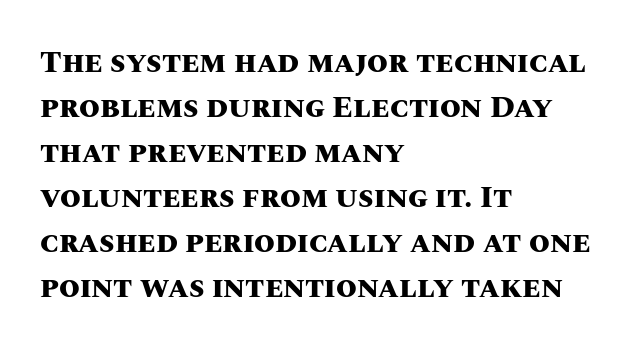
Q: Is the text bold? A: Yes.
Q: Is the text italic (slanted)? A: No, it is upright.
Q: Is the text underlined? A: No.
Q: How is the paragraph aligned? A: Left-aligned.
Q: Is the spacing between letters normal or unusually wide? A: Normal.
Q: Is the spacing between lines tight, normal or loose? A: Normal.
Q: Width (condensed, normal, or wide)? A: Normal.
Q: Stroke contrast? A: Medium.
Q: x-height? A: Large.
Q: Monospaced? A: No.
